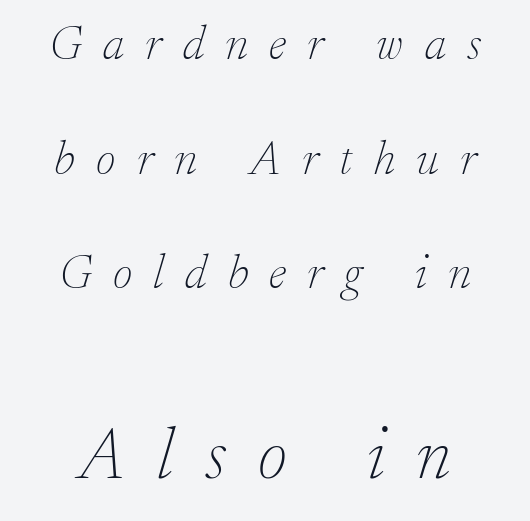
The gap between lines stays unmarked. The rendering uses natural spacing where letterforms have individual widths. What's the leading like? Stretched, with rows far apart. Stroke thickness stays within the range of a standard reading face or lighter.
